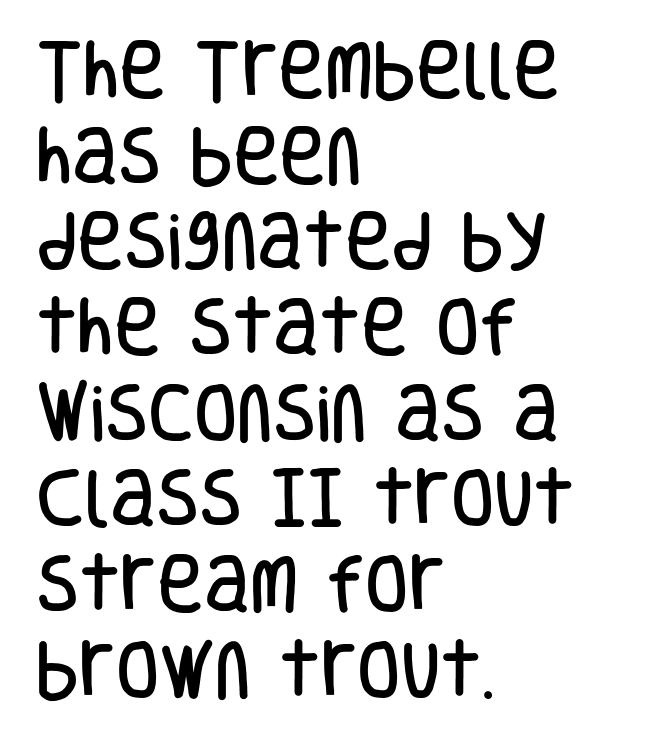
Each word holds together tightly as a unit, with standard inter-letter gaps. Plain, unruled lines of type. Note the varied advance widths — an 'i' is clearly narrower than an 'm'. Every character sits straight up, as roman type does. Caption: multi-line text, flush left, ragged right. Letterform terminals end flat and unadorned throughout the passage.
